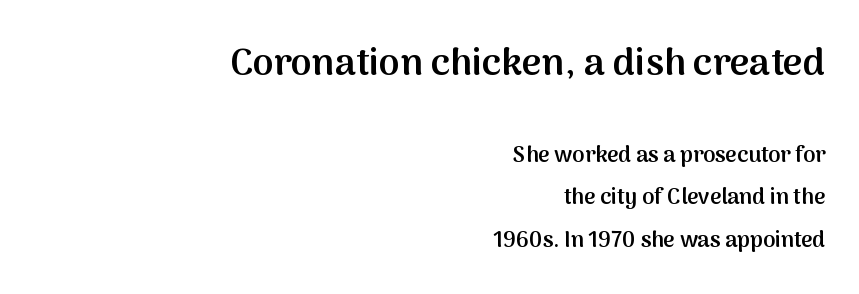
Q: Is the text bold? A: Semi-bold.
Q: Is the text italic (slanted)? A: No, it is upright.
Q: Is the typeface a serif or a sans-serif typeface? A: Sans-serif.
Q: Is the text underlined? A: No.
Q: How is the paragraph aligned? A: Right-aligned.
Q: Is the spacing between letters normal or unusually wide? A: Normal.
Q: Is the spacing between lines tight, normal or loose? A: Loose.
Q: Which block of text is set in a larger size, the first (top) or the second (bottom)? A: The first (top) one.
Q: Width (condensed, normal, or wide)? A: Normal.
Q: Stroke contrast? A: Medium.
Q: x-height? A: Medium.
Q: Monospaced? A: No.
